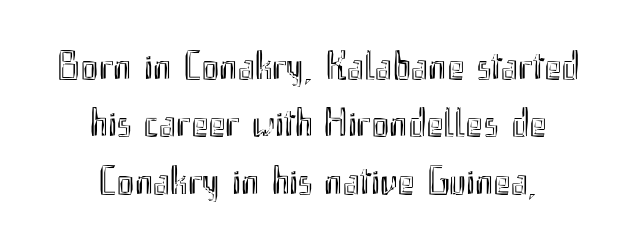
The image shows 41 px condensed type, upright; set centered, normal line spacing (1.4x), normal letter spacing, not underlined; a small x-height.
